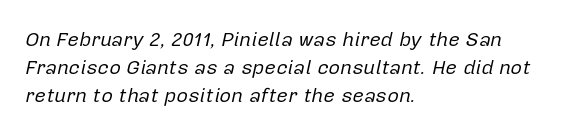
The image shows 20 px text type, italic (leaning right); set left-aligned, normal line spacing (1.41x), normal letter spacing, not underlined.
